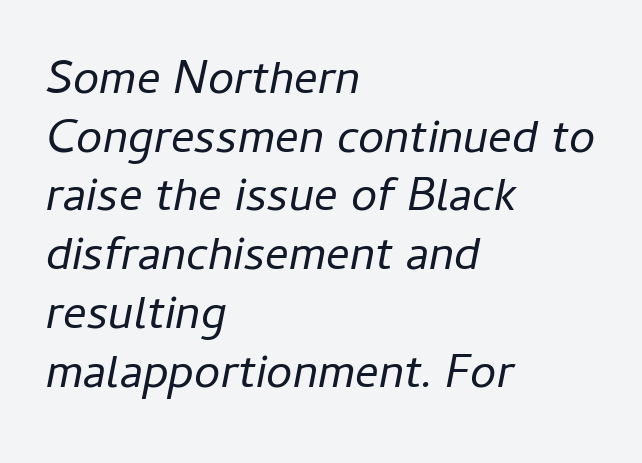
This sample keeps an unexceptional amount of space between lines. A clean baseline with only descenders dipping below it. Default kerning and tracking; the words read as compact shapes. The ragged edge is on the right, which tells us the setting is flush left. A typesetter would call this proportional, since set widths differ per character. No chunkiness to these letters — they're not bold.
